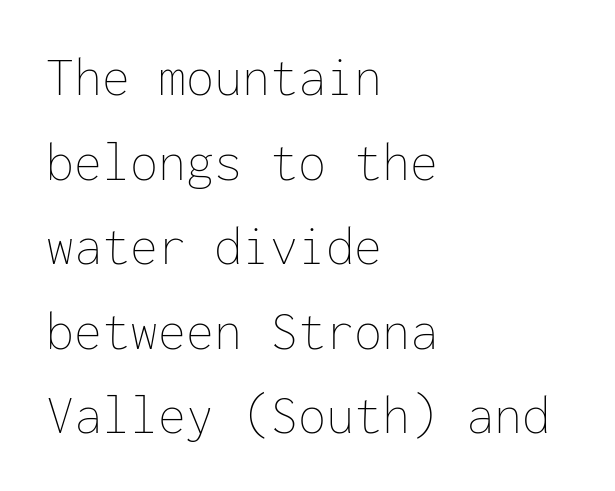
{"italic": "no", "bold": "no", "weight": "thin", "width": "normal", "stroke_contrast": "low", "x_height": "medium", "monospaced": "yes", "underline": "no", "align": "left", "line_spacing": "normal", "line_spacing_ratio": 1.51, "letter_spacing": "normal", "letter_spacing_em": 0.0, "glyph_px": 56}
